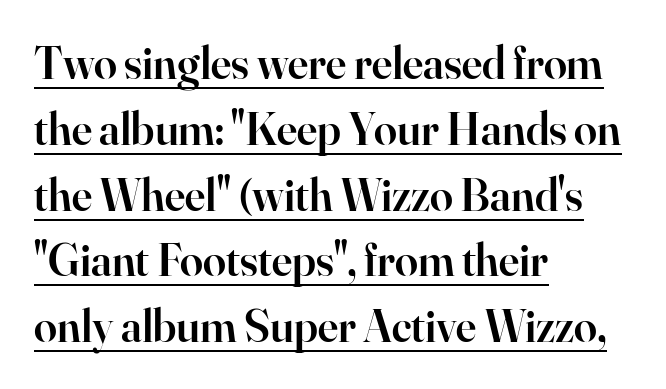
The image shows 46 px semibold serif type, upright; set left-aligned, normal line spacing (1.43x), normal letter spacing, underlined; high stroke contrast and a small x-height.
